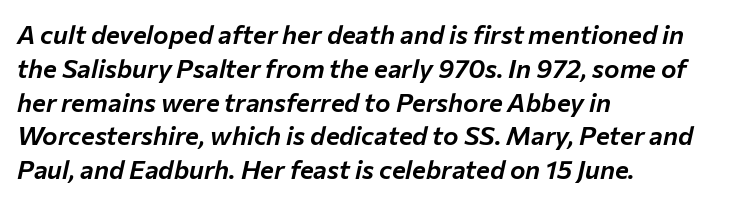
{"italic": "yes", "lean": "right", "slant_degrees": 12, "underline": "no", "align": "left", "line_spacing": "normal", "line_spacing_ratio": 1.3, "letter_spacing": "normal", "letter_spacing_em": 0.0, "glyph_px": 26}
